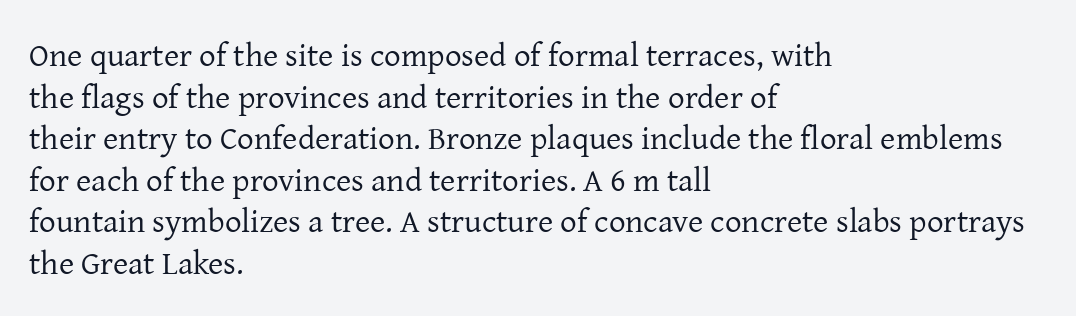
Q: Is the text bold? A: No.
Q: Is the text italic (slanted)? A: No, it is upright.
Q: Is the typeface a serif or a sans-serif typeface? A: Serif.
Q: Is the text underlined? A: No.
Q: How is the paragraph aligned? A: Left-aligned.
Q: Is the spacing between letters normal or unusually wide? A: Normal.
Q: Is the spacing between lines tight, normal or loose? A: Normal.
Q: Width (condensed, normal, or wide)? A: Normal.
Q: Stroke contrast? A: Low.
Q: x-height? A: Medium.
Q: Monospaced? A: No.
